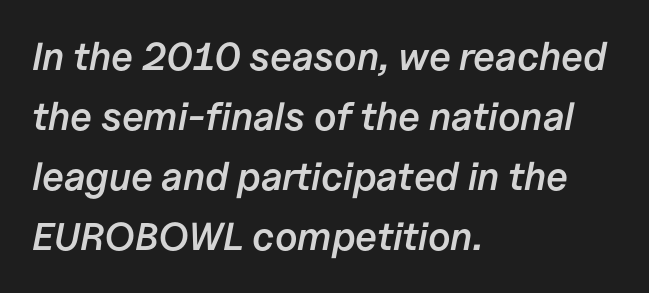
{"italic": "yes", "lean": "right", "slant_degrees": 11, "bold": "semi", "weight": "semibold", "width": "normal", "stroke_contrast": "low", "x_height": "medium", "monospaced": "no", "underline": "no", "align": "left", "line_spacing": "normal", "line_spacing_ratio": 1.54, "letter_spacing": "normal", "letter_spacing_em": 0.0, "glyph_px": 39}
